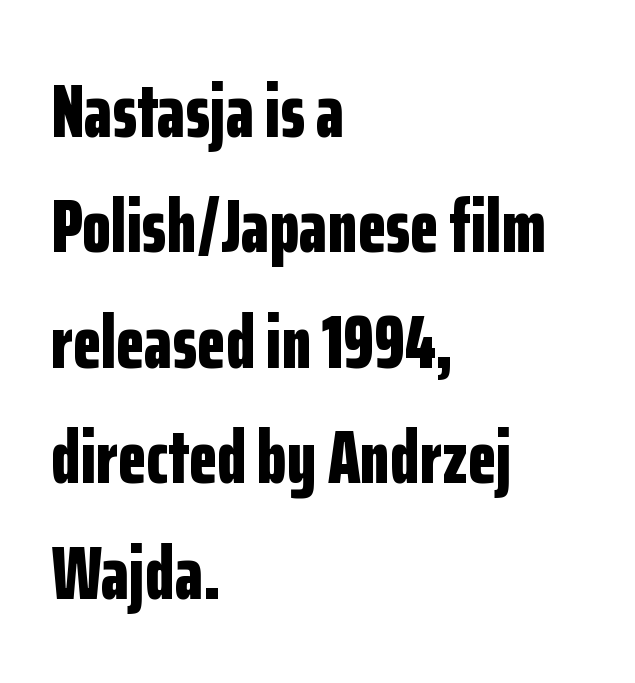
{"serif": "no", "italic": "no", "bold": "yes", "weight": "bold", "width": "condensed", "stroke_contrast": "low", "x_height": "medium", "monospaced": "no", "underline": "no", "align": "left", "line_spacing": "normal", "line_spacing_ratio": 1.54, "letter_spacing": "normal", "letter_spacing_em": 0.0, "glyph_px": 75}
